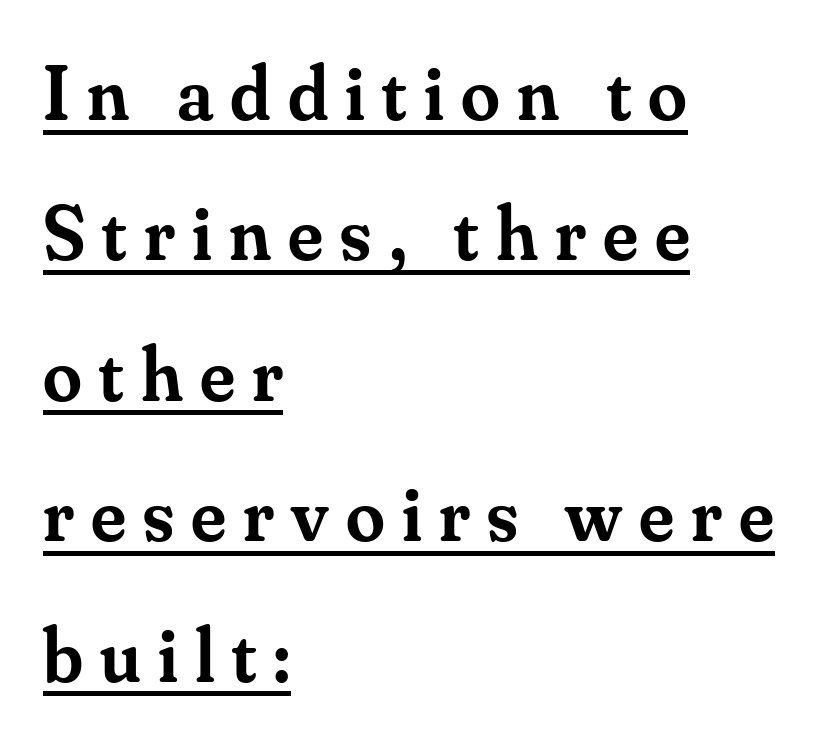
Q: Is the text bold? A: Semi-bold.
Q: Is the text italic (slanted)? A: No, it is upright.
Q: Is the typeface a serif or a sans-serif typeface? A: Serif.
Q: Is the text underlined? A: Yes.
Q: How is the paragraph aligned? A: Left-aligned.
Q: Is the spacing between letters normal or unusually wide? A: Unusually wide.
Q: Width (condensed, normal, or wide)? A: Normal.
Q: Stroke contrast? A: Medium.
Q: x-height? A: Small.
Q: Monospaced? A: No.
